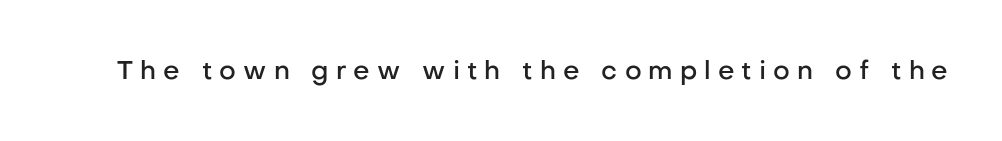
{"italic": "no", "bold": "semi", "underline": "no", "letter_spacing": "wide", "letter_spacing_em": 0.27, "glyph_px": 26}
